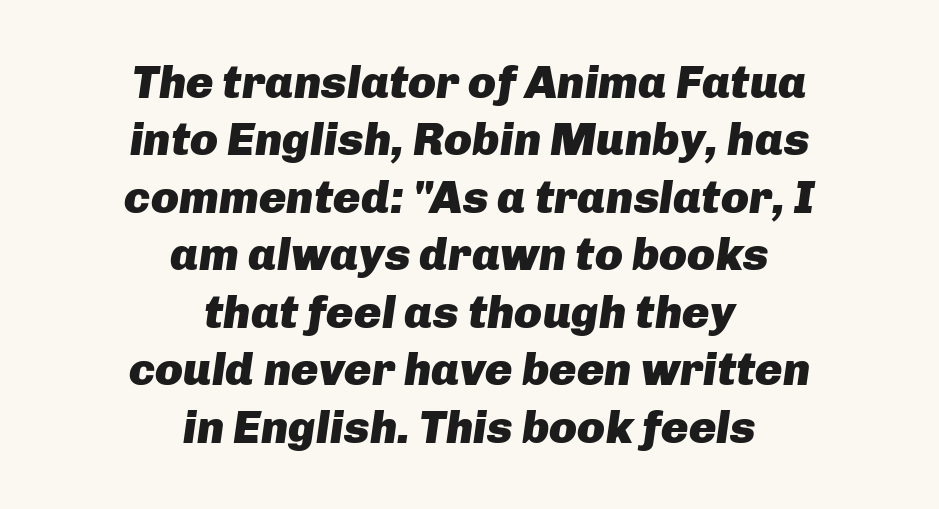
Which margin do the lines hug? Neither — every line sits in the middle. Horizontal bands of white between lines are of average thickness. Weight check: bold — yes, fully. Check the space under the baseline: it is left empty. The whole block is typeset with a tilt.
